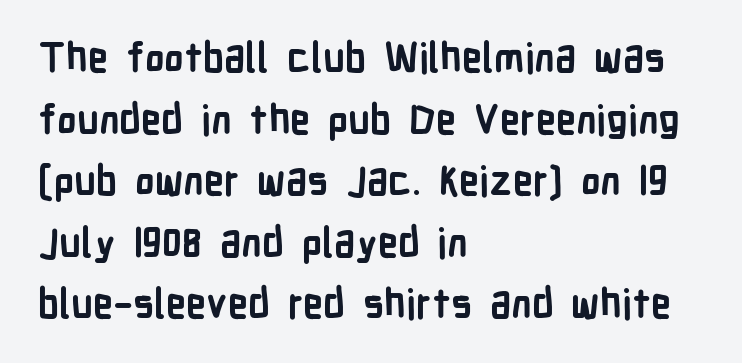
Does the lettering tilt? It doesn't — this is upright. The passage shown is typed in a proportional face where columns would drift. The glyphs have the mass of a bold cut. Unlike a traditional serif, this face leaves its strokes unadorned. Alignment: flush left.
